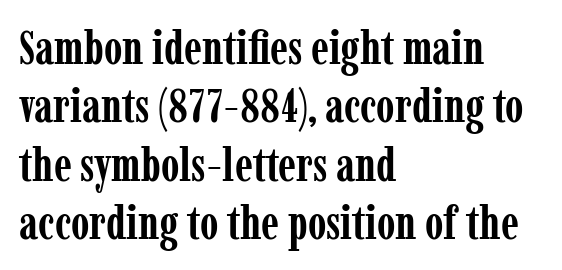
{"serif": "yes", "italic": "no", "bold": "yes", "weight": "semibold", "width": "condensed", "stroke_contrast": "low", "x_height": "medium", "monospaced": "no", "underline": "no", "align": "left", "line_spacing_ratio": 1.24, "letter_spacing": "normal", "letter_spacing_em": 0.0, "glyph_px": 47}
